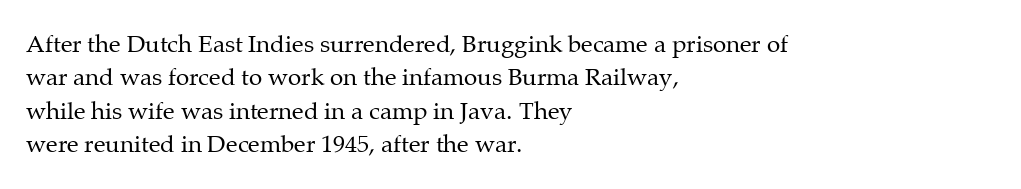
{"italic": "no", "bold": "no", "underline": "no", "align": "left", "line_spacing": "normal", "line_spacing_ratio": 1.39, "letter_spacing": "normal", "letter_spacing_em": 0.0, "glyph_px": 24}
